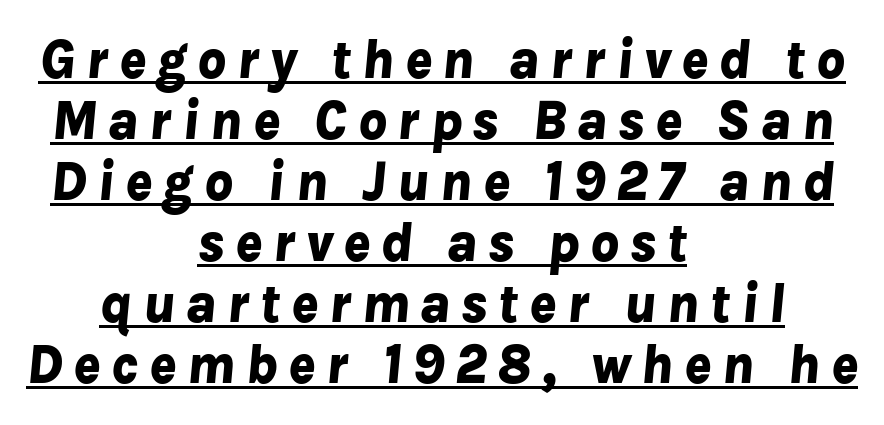
On the weight axis this lands at bold, roughly 700. Note the varied advance widths — an 'i' is clearly narrower than an 'm'. In CSS terms this would be text-align: center. In terms of leading, this rendering errs on the cramped side.
